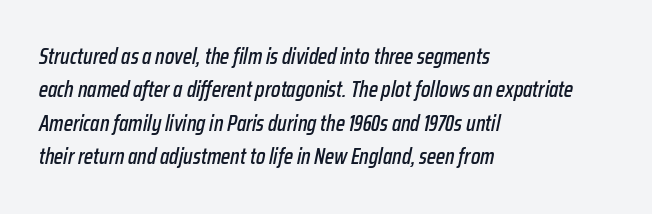
The image shows 22 px text type, italic (leaning right); set left-aligned, normal line spacing (1.52x), normal letter spacing, not underlined.
